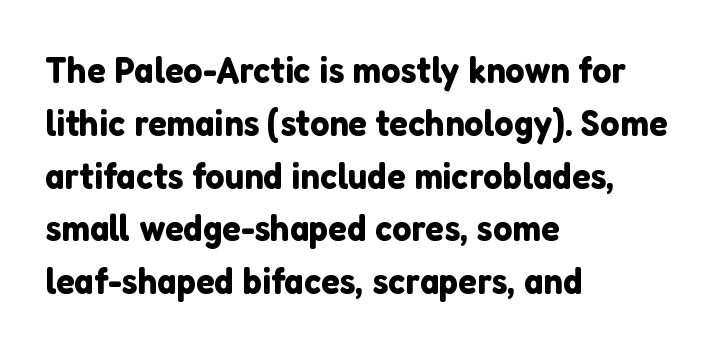
The image shows 38 px sans-serif type, upright; set left-aligned, normal line spacing (1.39x), normal letter spacing, not underlined; low stroke contrast and a medium x-height.
